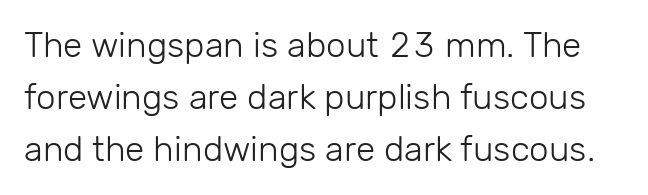
The image shows 35 px light sans-serif type, upright; set normal line spacing (1.49x), normal letter spacing, not underlined; low stroke contrast and a medium x-height.
